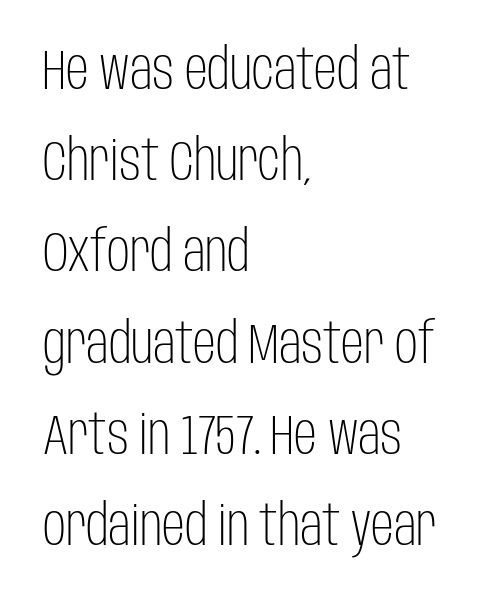
Q: Is the text bold? A: No.
Q: Is the text italic (slanted)? A: No, it is upright.
Q: Is the typeface a serif or a sans-serif typeface? A: Sans-serif.
Q: Is the text underlined? A: No.
Q: How is the paragraph aligned? A: Left-aligned.
Q: Is the spacing between letters normal or unusually wide? A: Normal.
Q: Is the spacing between lines tight, normal or loose? A: Normal.
Q: Width (condensed, normal, or wide)? A: Condensed.
Q: Stroke contrast? A: Low.
Q: x-height? A: Large.
Q: Monospaced? A: No.
